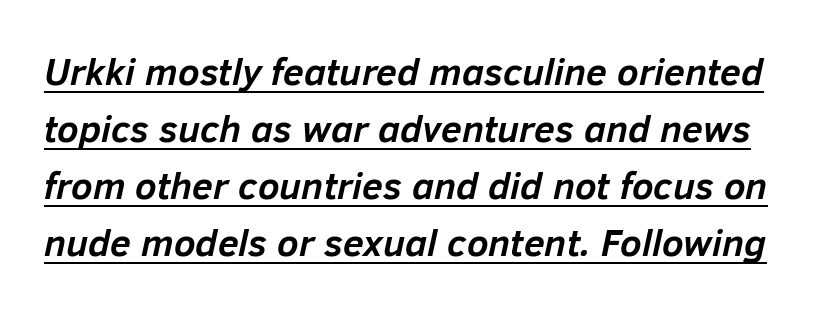
Q: Is the text bold? A: Yes.
Q: Is the text italic (slanted)? A: Yes, it leans right by about 12 degrees.
Q: Is the text underlined? A: Yes.
Q: Is the spacing between letters normal or unusually wide? A: Normal.
Q: Is the spacing between lines tight, normal or loose? A: Normal.
Q: Width (condensed, normal, or wide)? A: Normal.
Q: Stroke contrast? A: Low.
Q: x-height? A: Medium.
Q: Monospaced? A: No.
